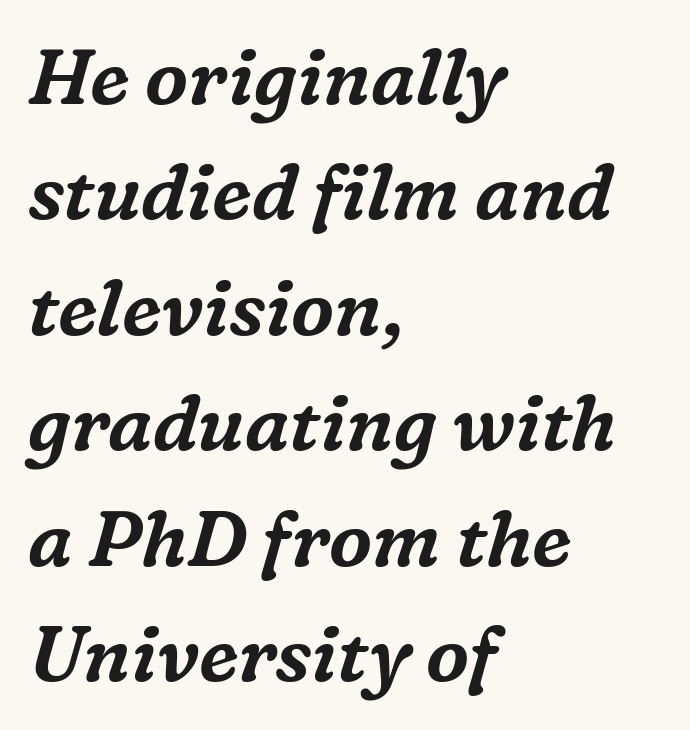
{"serif": "yes", "italic": "yes", "lean": "right", "slant_degrees": 16, "width": "normal", "stroke_contrast": "medium", "x_height": "medium", "monospaced": "no", "underline": "no", "align": "left", "line_spacing": "normal", "line_spacing_ratio": 1.5, "letter_spacing": "normal", "letter_spacing_em": 0.0, "glyph_px": 77}
